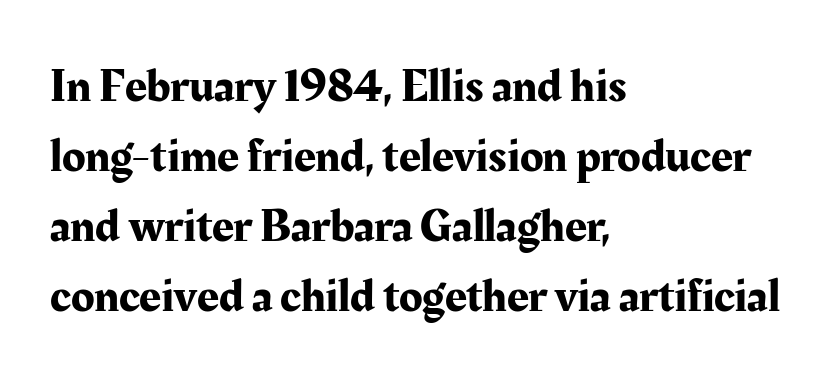
Q: Is the text italic (slanted)? A: No, it is upright.
Q: Is the typeface a serif or a sans-serif typeface? A: Serif.
Q: Is the text underlined? A: No.
Q: How is the paragraph aligned? A: Left-aligned.
Q: Is the spacing between letters normal or unusually wide? A: Normal.
Q: Is the spacing between lines tight, normal or loose? A: Normal.
Q: Width (condensed, normal, or wide)? A: Normal.
Q: Stroke contrast? A: Medium.
Q: x-height? A: Medium.
Q: Monospaced? A: No.
